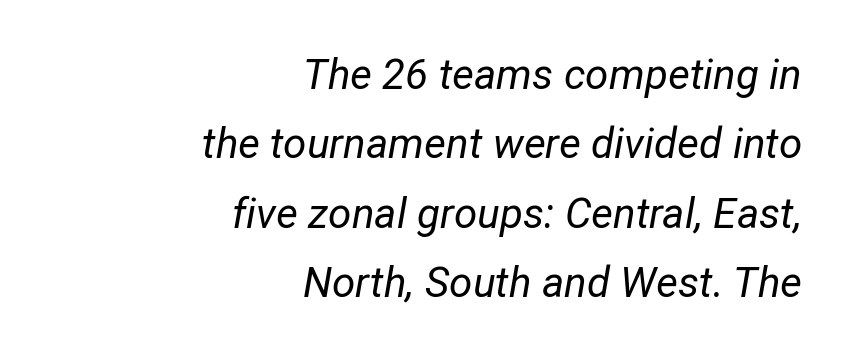
The strip under each line holds only bare page. Nobody touched the tracking dial on this one. When letters slant like this, we call the style italic. The lines in this sample share a right terminus and differ only in where they begin. This sample has the flowing, uneven cadence of proportional lettering.
